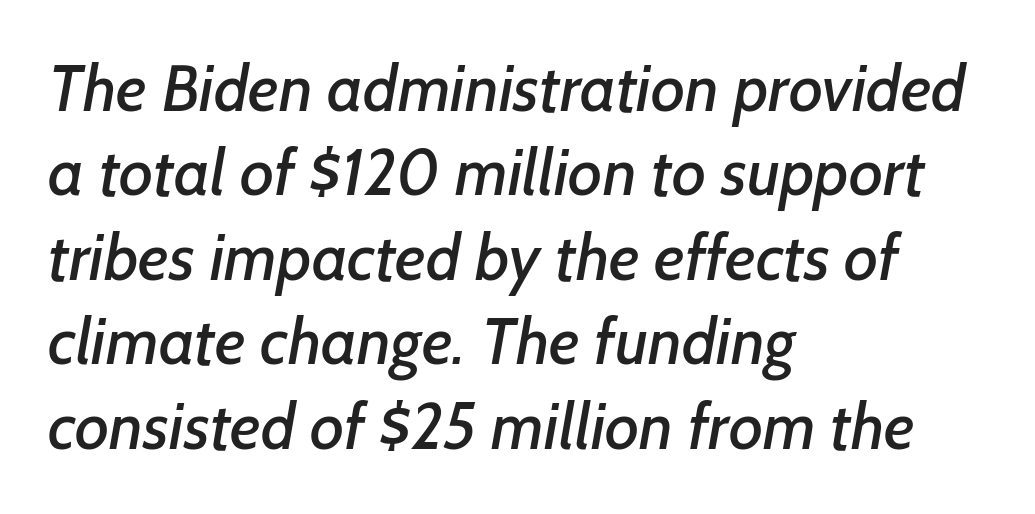
The image shows 65 px sans-serif type; set left-aligned, normal line spacing (1.3x), normal letter spacing, not underlined; low stroke contrast and a medium x-height.
